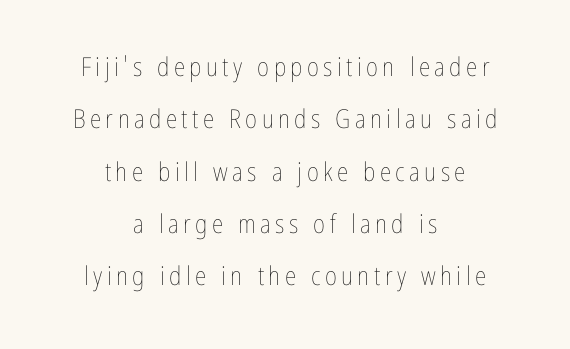
Q: Is the text bold? A: No.
Q: Is the text italic (slanted)? A: No, it is upright.
Q: Is the text underlined? A: No.
Q: How is the paragraph aligned? A: Centered.
Q: Is the spacing between lines tight, normal or loose? A: Loose.
